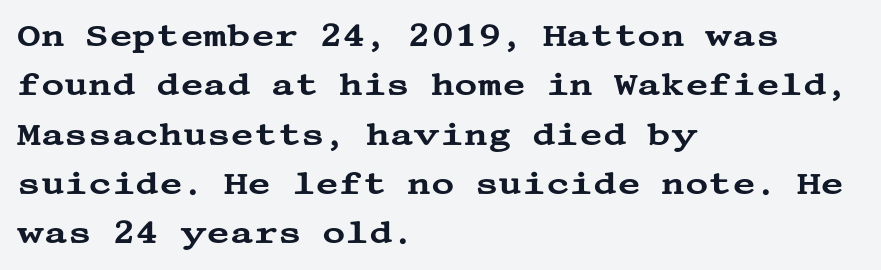
Q: Is the text italic (slanted)? A: No, it is upright.
Q: Is the typeface a serif or a sans-serif typeface? A: Serif.
Q: Is the text underlined? A: No.
Q: How is the paragraph aligned? A: Left-aligned.
Q: Is the spacing between letters normal or unusually wide? A: Normal.
Q: Is the spacing between lines tight, normal or loose? A: Normal.
Q: Width (condensed, normal, or wide)? A: Wide.
Q: Stroke contrast? A: Medium.
Q: x-height? A: Large.
